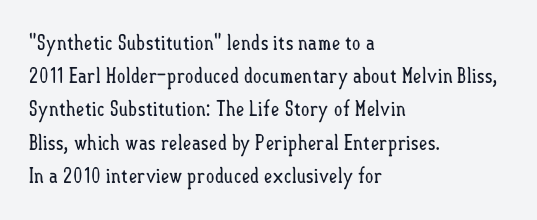
The image shows 21 px text type, upright; set left-aligned, normal line spacing (1.58x), normal letter spacing, not underlined.
